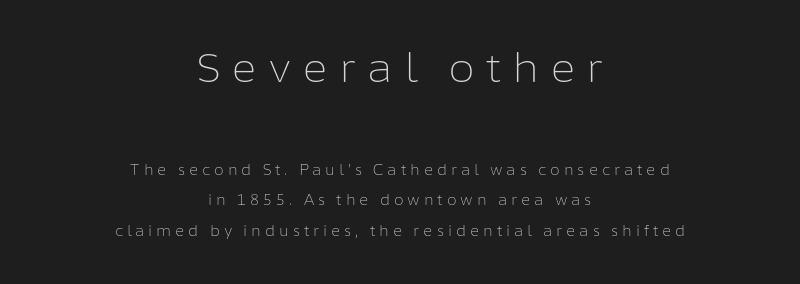
Anything drawn beneath the words? Only blank space. No heavy texture on the line: the type isn't bold. Varying glyph widths throughout — classic text-font behaviour. The composition opens big and finishes small.
